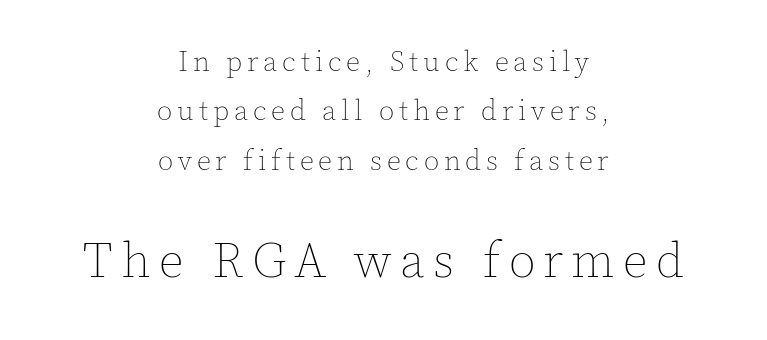
{"italic": "no", "bold": "no", "weight": "thin", "width": "normal", "x_height": "medium", "monospaced": "no", "underline": "no", "align": "center", "line_spacing_ratio": 1.76, "larger_block": "second", "size_ratio": 1.75, "glyph_px": 49}
